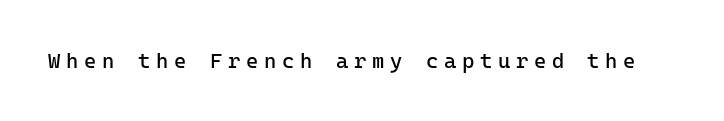
Q: Is the text bold? A: No.
Q: Is the text italic (slanted)? A: No, it is upright.
Q: Is the text underlined? A: No.
Q: Is the spacing between letters normal or unusually wide? A: Unusually wide.
